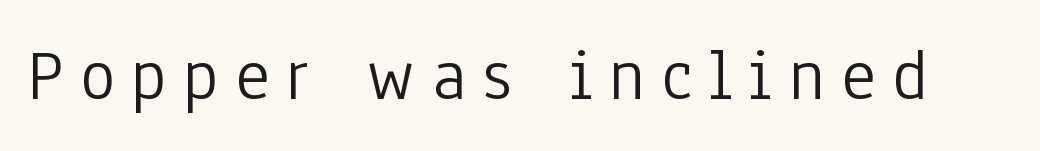
This sample uses a sans-serif face. Just letters on the line, the space beneath them empty. A typesetter would mark this as roman, not italic. Character widths vary here, with narrow letters taking less room than wide ones. The face used here is rendered with a markedly widened letterfit. On a weight scale, this lands at 450 or below.
